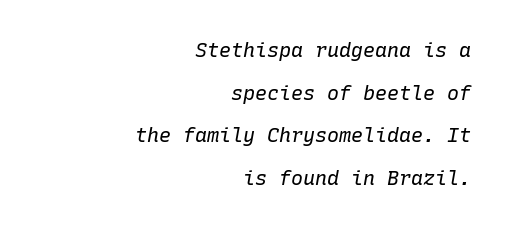
The image shows 20 px text type, italic (leaning right); set right-aligned, loose line spacing (2.13x), normal letter spacing, not underlined.
